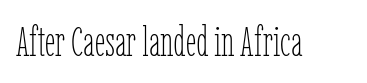
Is this a fixed-width face? No — the glyphs have proportional, varying widths. Observe the ordinary spacing: letters are neighbours, not strangers. Quick note: not italic, upright. Summary of weight: not heavy and not bold.
